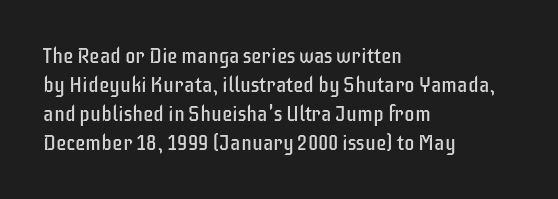
Q: Is the text bold? A: No.
Q: Is the text italic (slanted)? A: No, it is upright.
Q: Is the text underlined? A: No.
Q: How is the paragraph aligned? A: Left-aligned.
Q: Is the spacing between letters normal or unusually wide? A: Normal.
Q: Is the spacing between lines tight, normal or loose? A: Normal.
